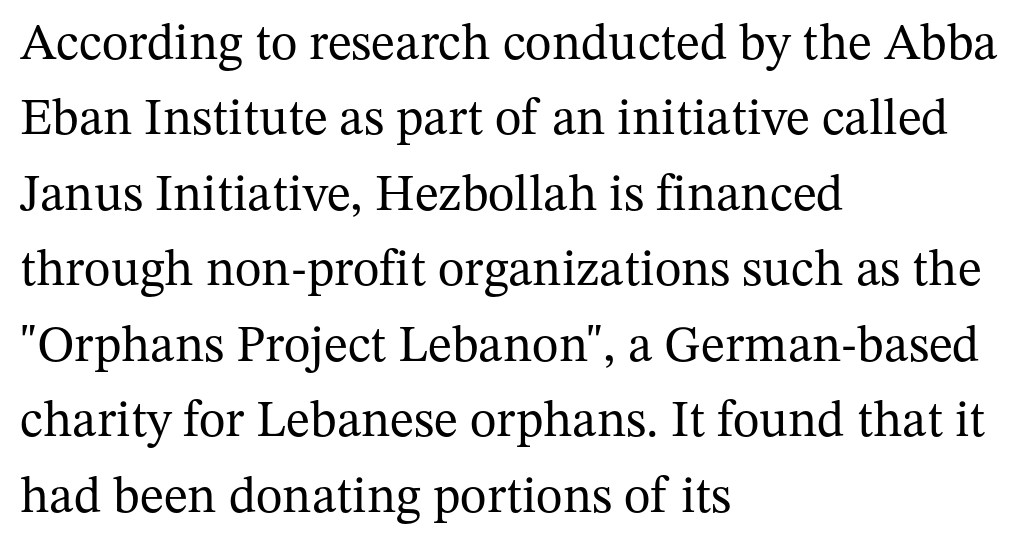
{"serif": "yes", "italic": "no", "bold": "no", "weight": "regular", "width": "normal", "stroke_contrast": "medium", "x_height": "medium", "monospaced": "no", "underline": "no", "align": "left", "line_spacing": "normal", "line_spacing_ratio": 1.48, "letter_spacing": "normal", "letter_spacing_em": 0.0, "glyph_px": 51}
